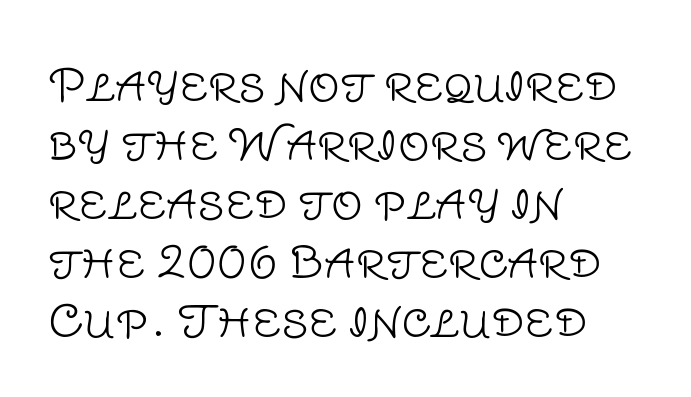
Q: Is the text bold? A: No.
Q: Is the text italic (slanted)? A: Yes.
Q: Is the typeface a serif or a sans-serif typeface? A: Sans-serif.
Q: Is the text underlined? A: No.
Q: How is the paragraph aligned? A: Left-aligned.
Q: Is the spacing between letters normal or unusually wide? A: Normal.
Q: Is the spacing between lines tight, normal or loose? A: Normal.
Q: Width (condensed, normal, or wide)? A: Normal.
Q: Stroke contrast? A: Low.
Q: x-height? A: Large.
Q: Monospaced? A: No.
